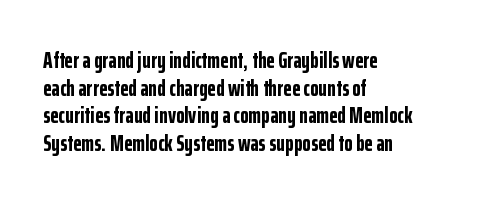
These words are printed bold, with thick strokes throughout. The string is rendered with underlining switched off. What's the leading like? Ordinary, nothing unusual. Tracking value appears to be zero — textbook default spacing. This rendering uses left alignment, leaving the right contour irregular. Every stem runs plumb, perpendicular to the baseline.
